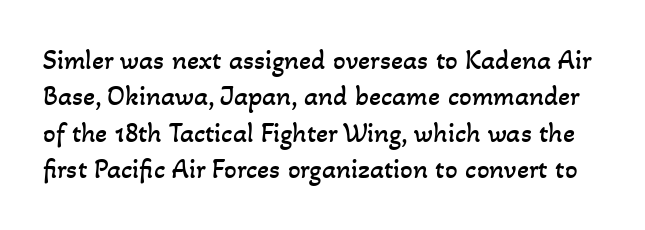
Vertically, the passage feels balanced, rows spaced as you'd expect. The horizontal fit of the characters is conventional and even. Clear beneath every line of the passage. Stems here are at most as thick as an everyday book face. Here the designer chose a conventional face with non-uniform glyph widths.
